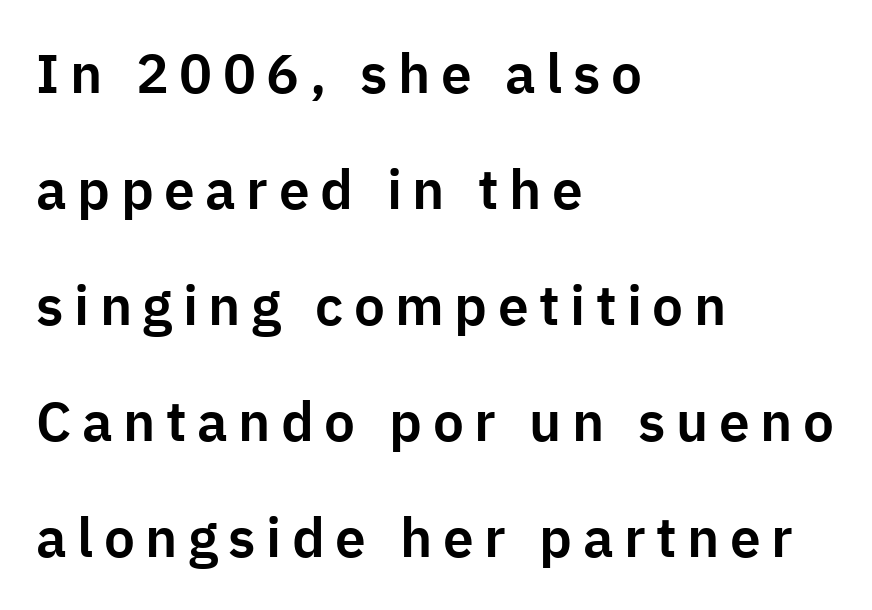
Q: Is the text italic (slanted)? A: No, it is upright.
Q: Is the typeface a serif or a sans-serif typeface? A: Sans-serif.
Q: Is the text underlined? A: No.
Q: How is the paragraph aligned? A: Left-aligned.
Q: Is the spacing between lines tight, normal or loose? A: Loose.
Q: Width (condensed, normal, or wide)? A: Normal.
Q: Stroke contrast? A: Low.
Q: x-height? A: Medium.
Q: Monospaced? A: No.
